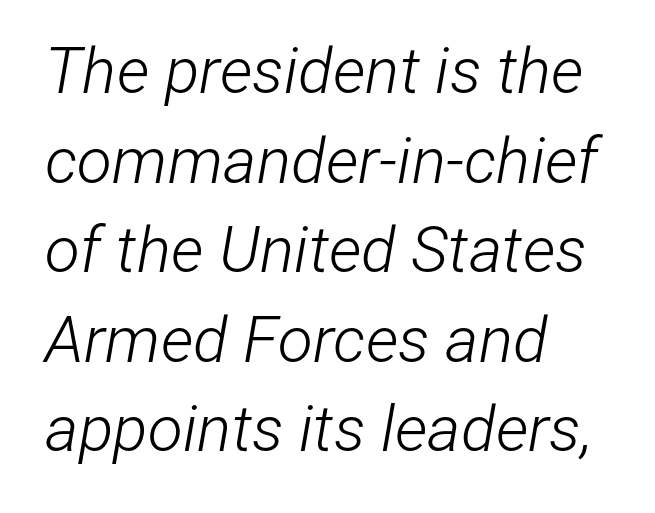
The image shows 64 px light, condensed type, italic (leaning right); set left-aligned, normal line spacing (1.4x), normal letter spacing, not underlined; low stroke contrast and a medium x-height.
